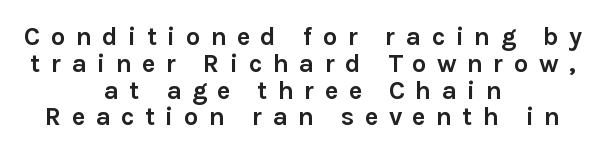
{"italic": "no", "bold": "yes", "underline": "no", "align": "center", "line_spacing": "tight", "line_spacing_ratio": 1.03, "letter_spacing": "wide", "letter_spacing_em": 0.39, "glyph_px": 26}
